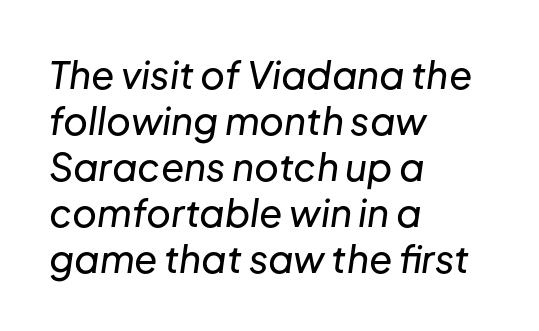
Q: Is the text italic (slanted)? A: Yes, it leans right by about 8 degrees.
Q: Is the text underlined? A: No.
Q: How is the paragraph aligned? A: Left-aligned.
Q: Is the spacing between letters normal or unusually wide? A: Normal.
Q: Width (condensed, normal, or wide)? A: Normal.
Q: Stroke contrast? A: Low.
Q: x-height? A: Medium.
Q: Monospaced? A: No.
